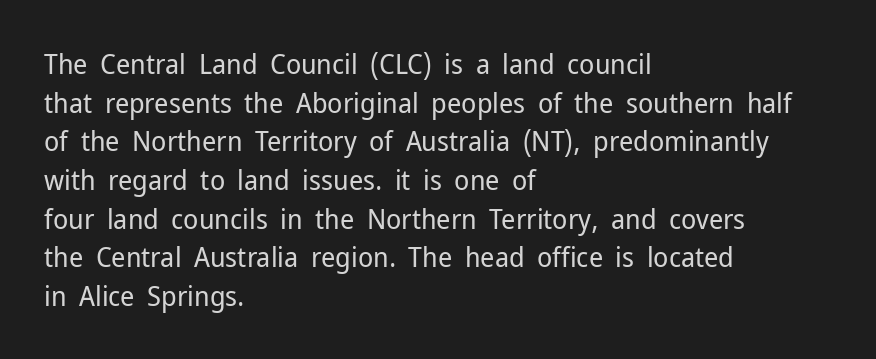
These lines are set flush left with a ragged right edge. Varying glyph widths throughout — classic text-font behaviour. Is this a sans? Yes — the strokes have no serifs. Bare-footed words on every line. Rows of type keep a routine distance in the vertical direction.
